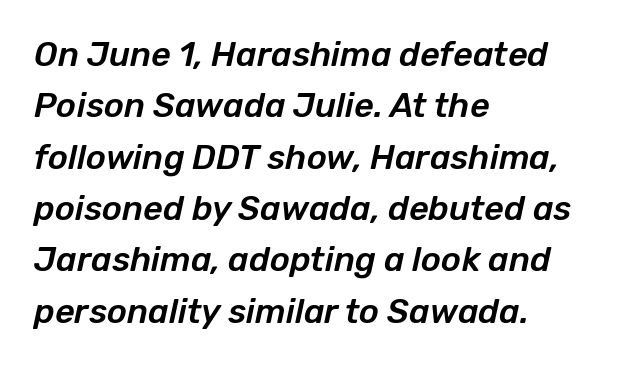
The image shows 34 px text type, italic (leaning right); set left-aligned, normal line spacing (1.51x), normal letter spacing, not underlined; low stroke contrast and a medium x-height.
